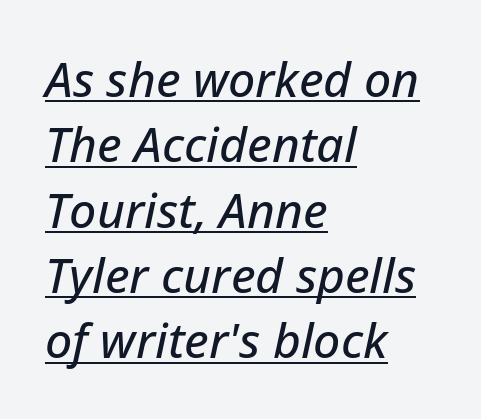
{"italic": "yes", "lean": "right", "slant_degrees": 12, "width": "normal", "stroke_contrast": "low", "x_height": "medium", "monospaced": "no", "underline": "yes", "align": "left", "line_spacing": "normal", "line_spacing_ratio": 1.36, "letter_spacing": "normal", "letter_spacing_em": 0.0, "glyph_px": 48}
